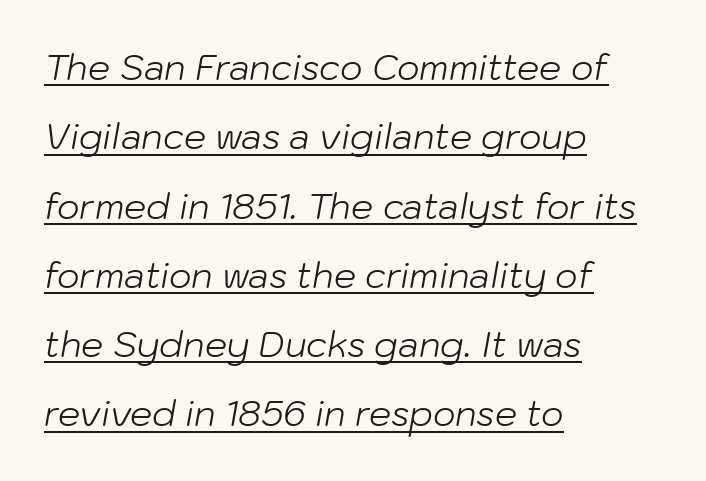
The image shows 35 px light type, italic (leaning right); set left-aligned, loose line spacing (1.98x), normal letter spacing, underlined; low stroke contrast and a medium x-height.
